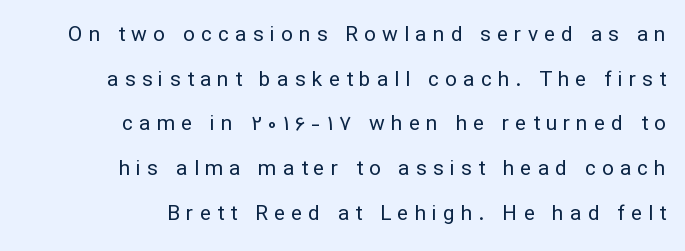
The text block is weighted toward the right margin, trailing off unevenly leftward. Stems here are at most as thick as an everyday book face. Posture: vertical. Has an underline been added? It has not. Observe the wide spacing: letters keep a clear distance from each other.
